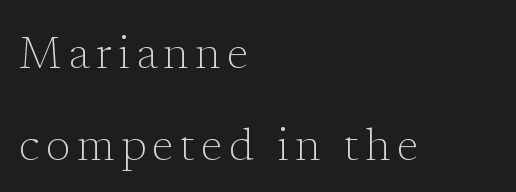
The image shows 45 px light serif type, upright; set left-aligned, loose line spacing (2.05x), not underlined; low stroke contrast and a medium x-height.
